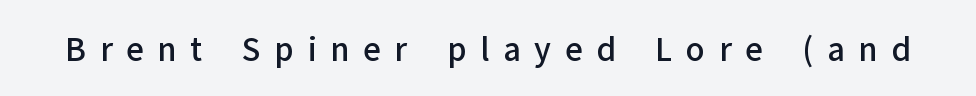
Q: Is the text bold? A: Semi-bold.
Q: Is the text italic (slanted)? A: No, it is upright.
Q: Is the typeface a serif or a sans-serif typeface? A: Sans-serif.
Q: Is the text underlined? A: No.
Q: Is the spacing between letters normal or unusually wide? A: Unusually wide.
Q: Width (condensed, normal, or wide)? A: Normal.
Q: Stroke contrast? A: Low.
Q: x-height? A: Medium.
Q: Monospaced? A: No.
